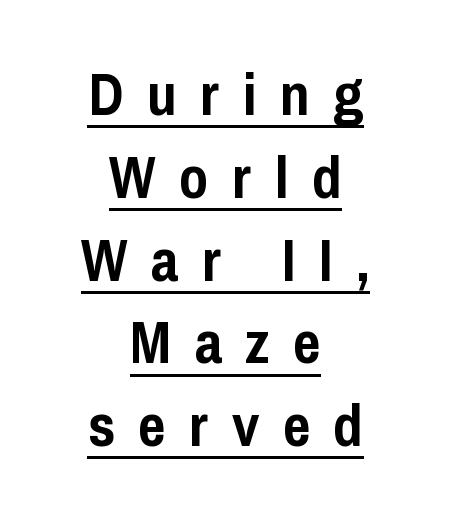
{"serif": "no", "italic": "no", "bold": "yes", "weight": "semibold", "width": "condensed", "stroke_contrast": "low", "x_height": "medium", "monospaced": "no", "underline": "yes", "align": "center", "line_spacing": "normal", "line_spacing_ratio": 1.38, "letter_spacing": "wide", "letter_spacing_em": 0.39, "glyph_px": 60}
